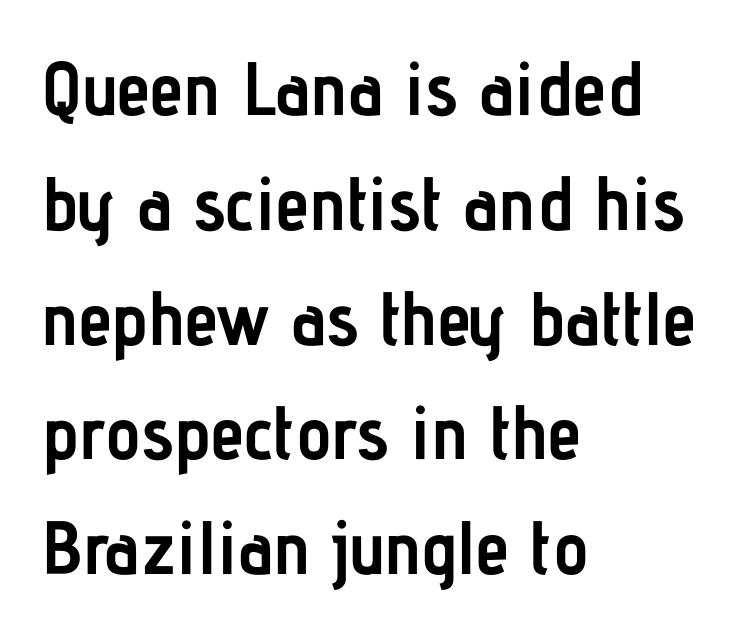
{"serif": "no", "italic": "no", "bold": "yes", "weight": "semibold", "width": "condensed", "stroke_contrast": "low", "x_height": "medium", "monospaced": "no", "underline": "no", "align": "left", "line_spacing": "normal", "line_spacing_ratio": 1.51, "letter_spacing": "normal", "letter_spacing_em": 0.0, "glyph_px": 76}
